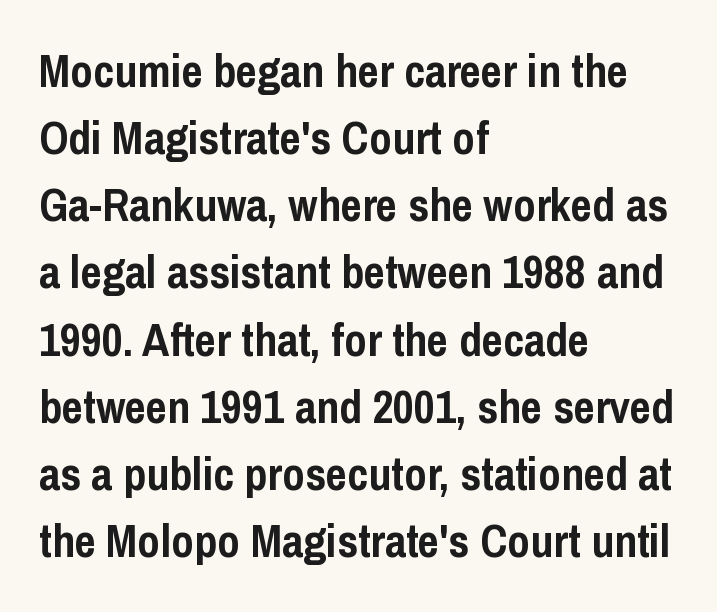
Q: Is the text bold? A: Yes.
Q: Is the text italic (slanted)? A: No, it is upright.
Q: Is the typeface a serif or a sans-serif typeface? A: Sans-serif.
Q: Is the text underlined? A: No.
Q: How is the paragraph aligned? A: Left-aligned.
Q: Is the spacing between letters normal or unusually wide? A: Normal.
Q: Is the spacing between lines tight, normal or loose? A: Normal.
Q: Width (condensed, normal, or wide)? A: Condensed.
Q: Stroke contrast? A: Low.
Q: x-height? A: Medium.
Q: Monospaced? A: No.
